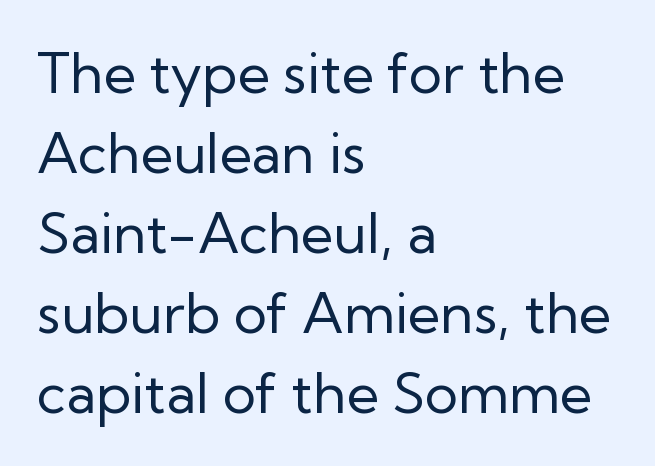
The image shows 56 px regular-weight sans-serif type, upright; set left-aligned, normal line spacing (1.43x), normal letter spacing, not underlined; low stroke contrast and a medium x-height.
